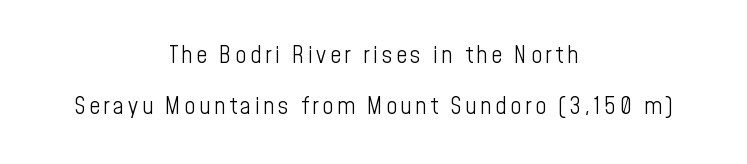
The image shows 24 px text type, upright; set centered, loose line spacing (2.13x), not underlined.
